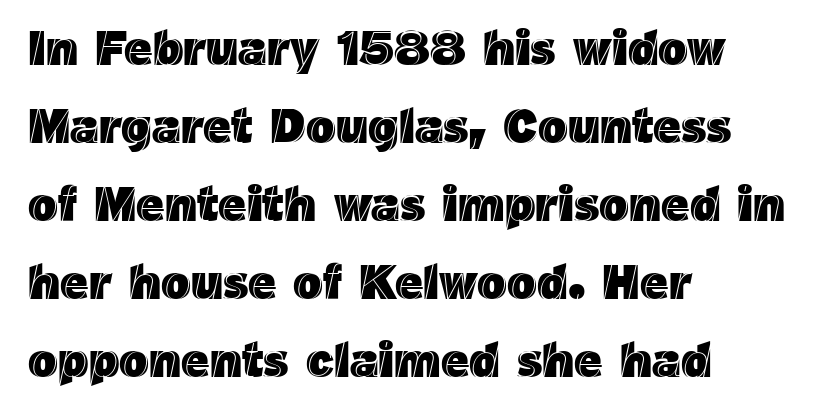
{"italic": "no", "width": "normal", "x_height": "medium", "monospaced": "no", "underline": "no", "align": "left", "line_spacing": "normal", "line_spacing_ratio": 1.59, "letter_spacing": "normal", "letter_spacing_em": 0.0, "glyph_px": 49}
